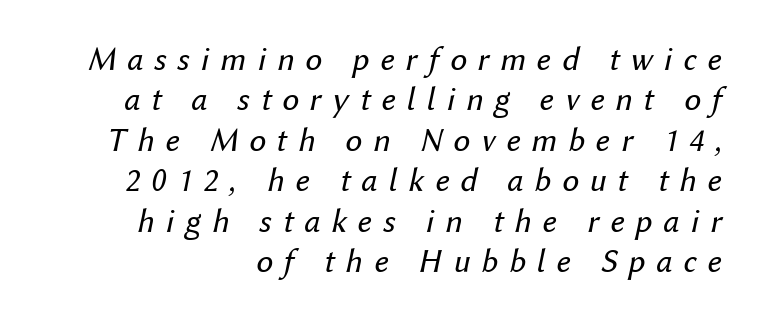
You can tell it's italic because the verticals aren't actually vertical. Nothing heavy about these letters — not bold at all. Each word looks stretched out because of the extra space between its letters. Rule under the text: the space is simply empty.
